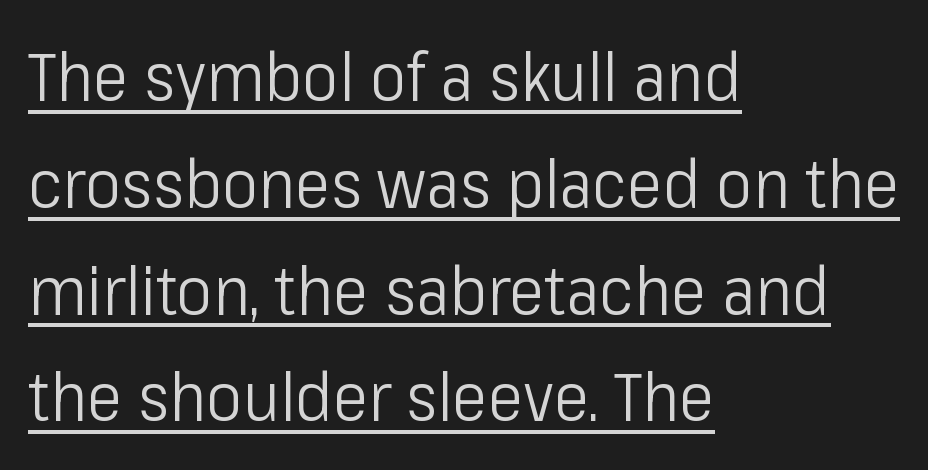
Q: Is the text bold? A: No.
Q: Is the text italic (slanted)? A: No, it is upright.
Q: Is the typeface a serif or a sans-serif typeface? A: Sans-serif.
Q: Is the text underlined? A: Yes.
Q: How is the paragraph aligned? A: Left-aligned.
Q: Is the spacing between letters normal or unusually wide? A: Normal.
Q: Is the spacing between lines tight, normal or loose? A: Normal.
Q: Width (condensed, normal, or wide)? A: Condensed.
Q: Stroke contrast? A: Low.
Q: x-height? A: Medium.
Q: Monospaced? A: No.
